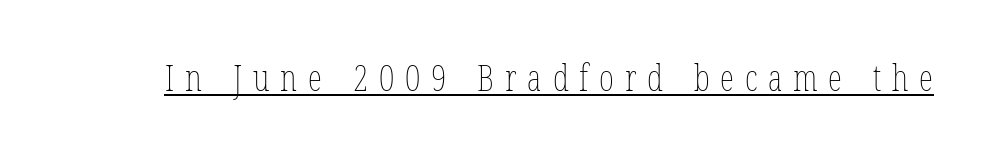
Q: Is the text bold? A: No.
Q: Is the text italic (slanted)? A: No, it is upright.
Q: Is the text underlined? A: Yes.
Q: Is the spacing between letters normal or unusually wide? A: Unusually wide.
Q: Width (condensed, normal, or wide)? A: Condensed.
Q: Stroke contrast? A: Low.
Q: x-height? A: Medium.
Q: Monospaced? A: No.
